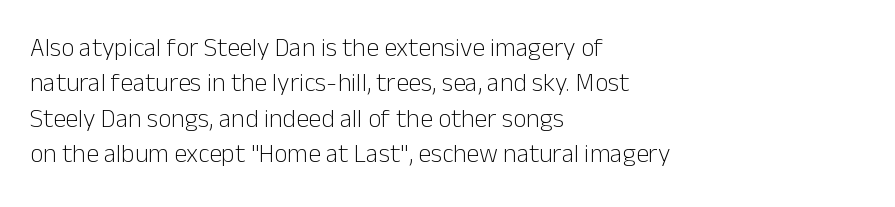
Q: Is the text bold? A: No.
Q: Is the text italic (slanted)? A: No, it is upright.
Q: Is the text underlined? A: No.
Q: How is the paragraph aligned? A: Left-aligned.
Q: Is the spacing between letters normal or unusually wide? A: Normal.
Q: Is the spacing between lines tight, normal or loose? A: Normal.
